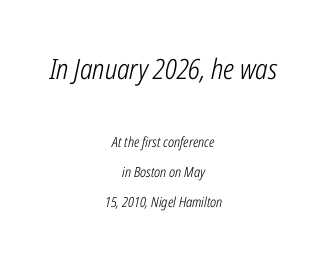
The image shows 28 px light, condensed type, italic (leaning right); set centered, loose line spacing (2.15x), normal letter spacing, not underlined; the first (top) block is 2.0x larger; low stroke contrast and a medium x-height.
